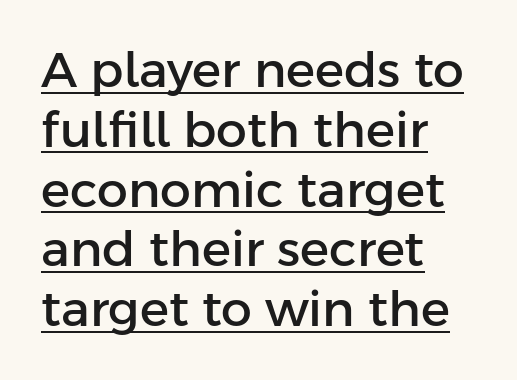
The image shows 49 px sans-serif type, upright; set left-aligned, line spacing 1.22x, normal letter spacing, underlined; low stroke contrast and a medium x-height.
